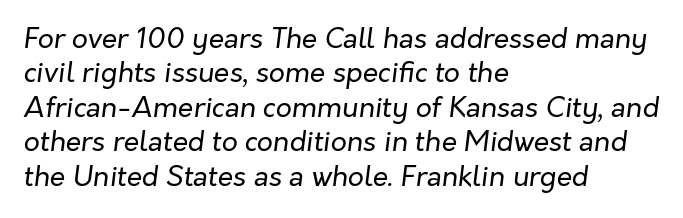
The image shows 28 px regular-weight type, italic (leaning right); set left-aligned, line spacing 1.23x, normal letter spacing, not underlined; low stroke contrast and a medium x-height.
